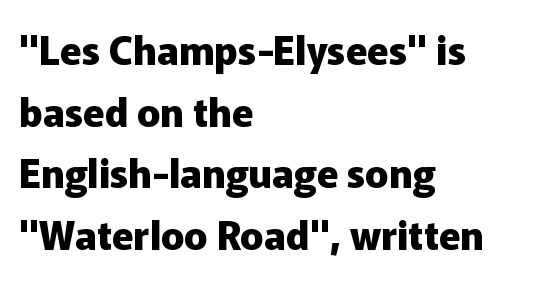
No feet cap the strokes, marking this as sans-serif type. The letters stand upright; this is a roman face. The face used here is proportionally spaced, like ordinary book or web type. What's the leading like? Ordinary, nothing unusual. These lines stack with their left ends in a neat column. Set as a true bold cut, around the 700 mark.
